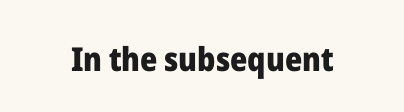
The image shows 33 px heavy sans-serif type, upright; set normal letter spacing, not underlined; low stroke contrast and a medium x-height.
